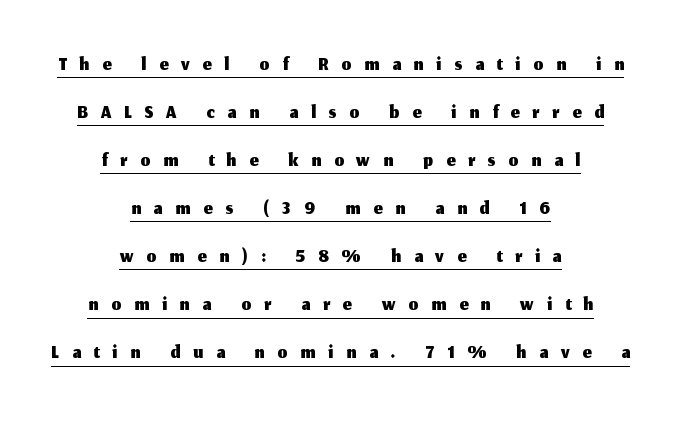
Q: Is the text italic (slanted)? A: No, it is upright.
Q: Is the typeface a serif or a sans-serif typeface? A: Sans-serif.
Q: Is the text underlined? A: Yes.
Q: How is the paragraph aligned? A: Centered.
Q: Is the spacing between letters normal or unusually wide? A: Unusually wide.
Q: Is the spacing between lines tight, normal or loose? A: Normal.
Q: Width (condensed, normal, or wide)? A: Normal.
Q: Stroke contrast? A: Medium.
Q: x-height? A: Medium.
Q: Monospaced? A: No.
